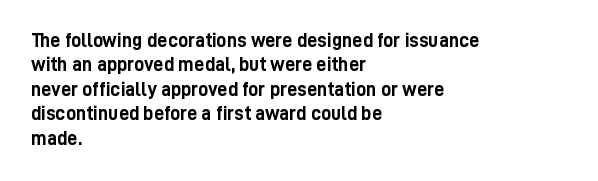
Q: Is the text bold? A: Yes.
Q: Is the text italic (slanted)? A: No, it is upright.
Q: Is the text underlined? A: No.
Q: How is the paragraph aligned? A: Left-aligned.
Q: Is the spacing between letters normal or unusually wide? A: Normal.
